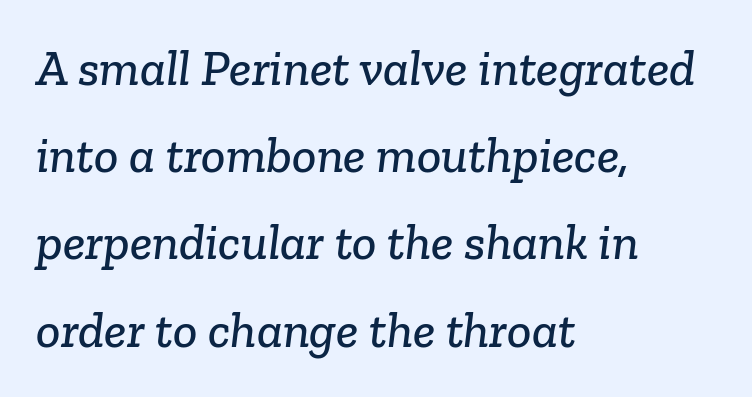
The image shows 51 px serif type; set left-aligned, line spacing 1.71x, normal letter spacing, not underlined; low stroke contrast and a medium x-height.
